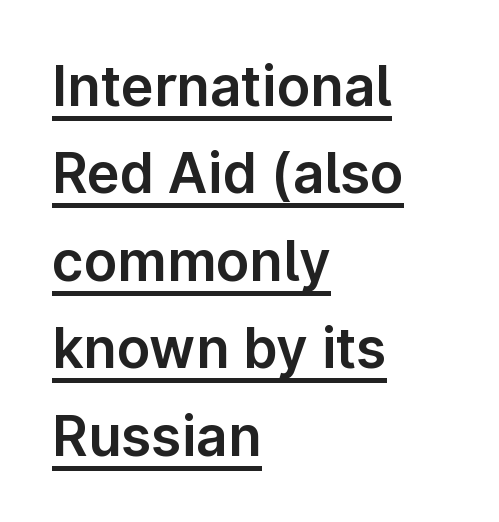
No extra tracking has been applied to these lines. These lines are rendered in a variable-pitch font. The rendering uses a moderate line-height, typical for paragraphs. You can see a thin bar hugging the bottom of the glyphs. A typesetter would label this face a sans. This rendering uses left alignment, leaving the right contour irregular.
